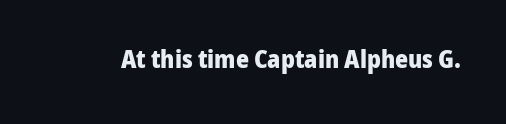
Underlining? Definitely not there. Strong, thick strokes mark this as bold type. This sample uses an upright cut, with every glyph sitting square on the baseline. A typesetter would call this zero additional tracking.
